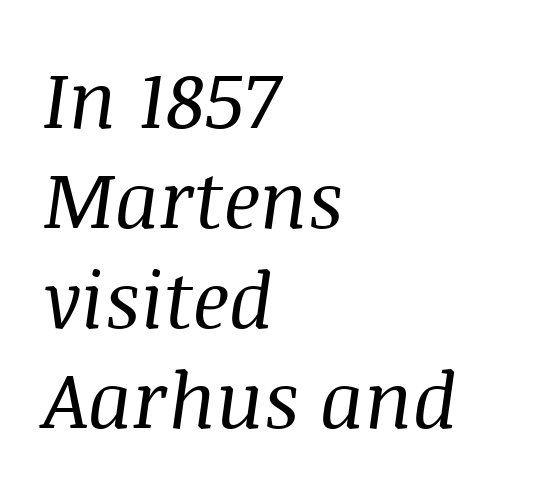
The image shows 78 px regular-weight serif type, italic (leaning right); set left-aligned, normal line spacing (1.28x), normal letter spacing, not underlined; medium stroke contrast and a large x-height.
